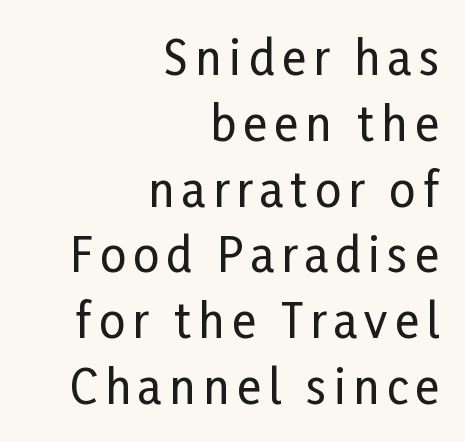
{"serif": "no", "italic": "no", "width": "condensed", "stroke_contrast": "low", "x_height": "medium", "monospaced": "no", "underline": "no", "align": "right", "line_spacing": "normal", "line_spacing_ratio": 1.43, "glyph_px": 46}
